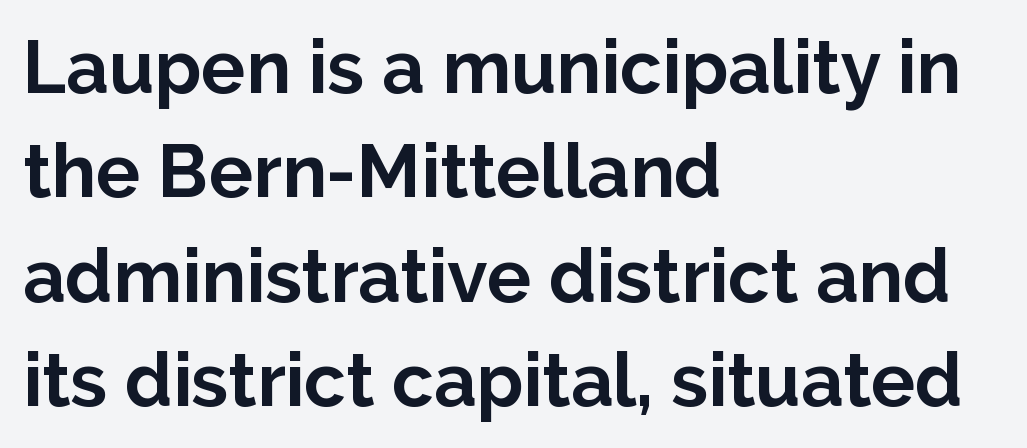
The image shows 74 px bold sans-serif type, upright; set left-aligned, normal line spacing (1.41x), normal letter spacing, not underlined; low stroke contrast and a medium x-height.
